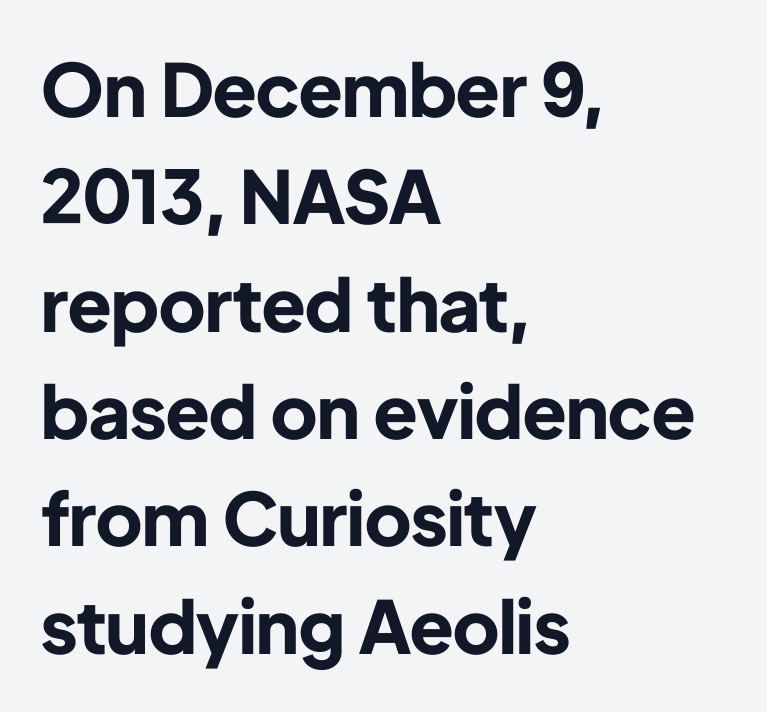
Q: Is the text bold? A: Yes.
Q: Is the text italic (slanted)? A: No, it is upright.
Q: Is the typeface a serif or a sans-serif typeface? A: Sans-serif.
Q: Is the text underlined? A: No.
Q: How is the paragraph aligned? A: Left-aligned.
Q: Is the spacing between letters normal or unusually wide? A: Normal.
Q: Is the spacing between lines tight, normal or loose? A: Normal.
Q: Width (condensed, normal, or wide)? A: Normal.
Q: Stroke contrast? A: Low.
Q: x-height? A: Medium.
Q: Monospaced? A: No.
